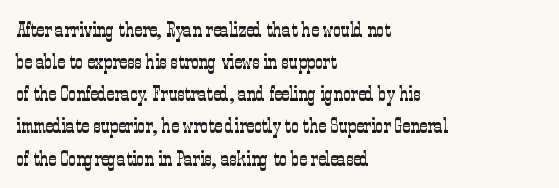
The image shows 21 px text type, upright; set left-aligned, normal line spacing (1.53x), normal letter spacing, not underlined.
